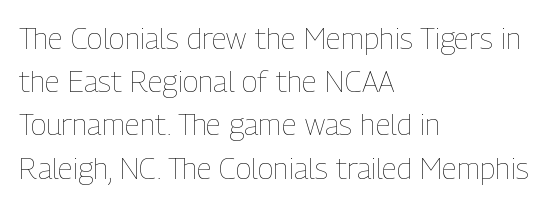
The image shows 30 px thin, condensed type, upright; set left-aligned, normal line spacing (1.44x), normal letter spacing, not underlined; low stroke contrast and a medium x-height.
